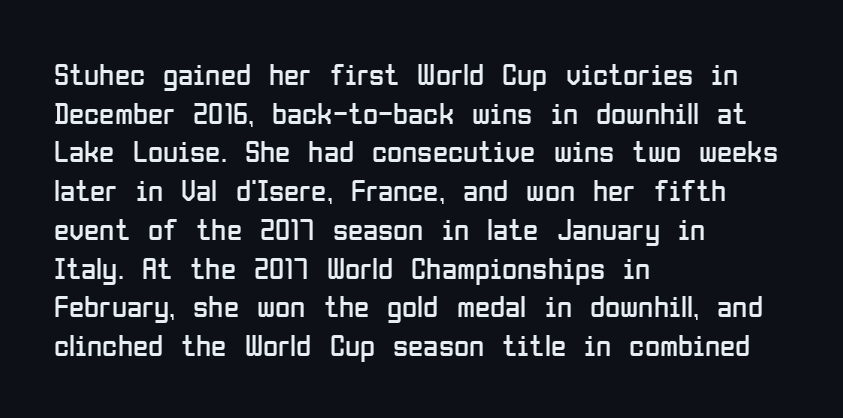
Quick note: underline off. A typesetter would call this zero additional tracking. Stems and bowls with no extra thickness — not bold. Notice how the stems are strictly vertical — no italics here. If you measured baseline to baseline, you'd find a middling distance. The glyphs in this specimen are sans serif.
